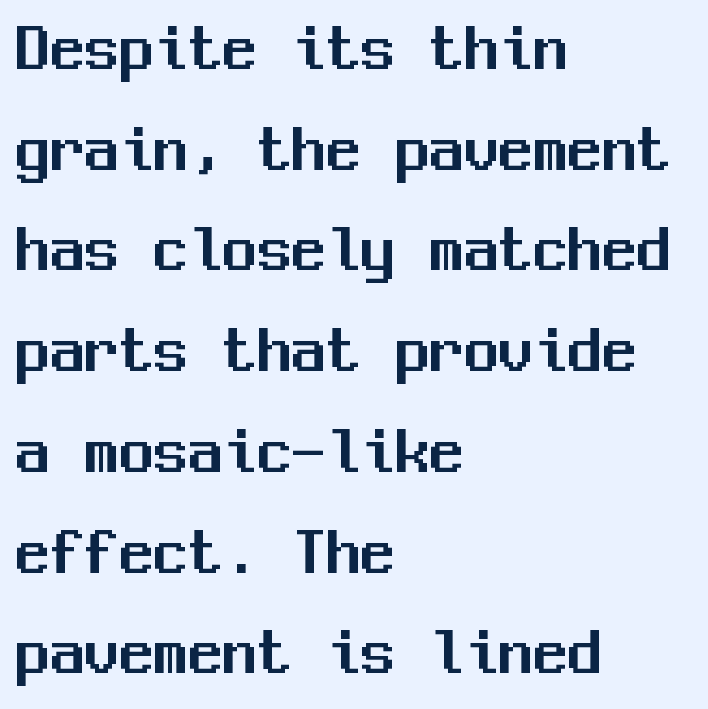
Q: Is the text italic (slanted)? A: No, it is upright.
Q: Is the typeface a serif or a sans-serif typeface? A: Sans-serif.
Q: Is the text underlined? A: No.
Q: How is the paragraph aligned? A: Left-aligned.
Q: Is the spacing between letters normal or unusually wide? A: Normal.
Q: Is the spacing between lines tight, normal or loose? A: Normal.
Q: Width (condensed, normal, or wide)? A: Normal.
Q: Stroke contrast? A: Medium.
Q: x-height? A: Medium.
Q: Monospaced? A: Yes.
